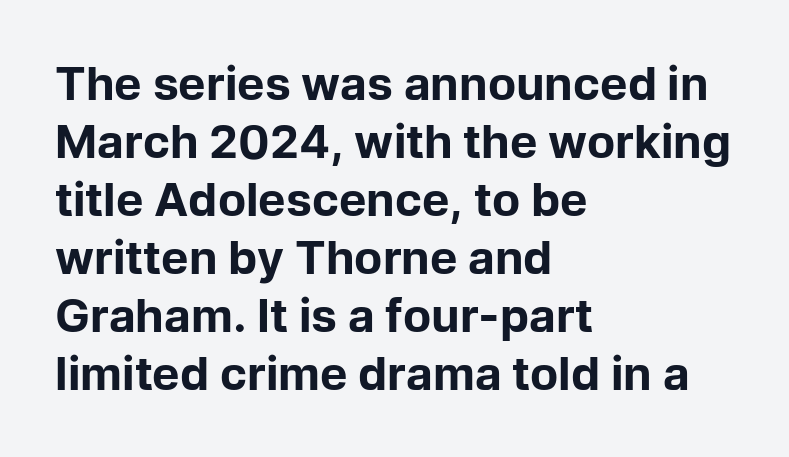
The image shows 46 px bold sans-serif type, upright; set left-aligned, normal line spacing (1.26x), normal letter spacing, not underlined; low stroke contrast and a medium x-height.
